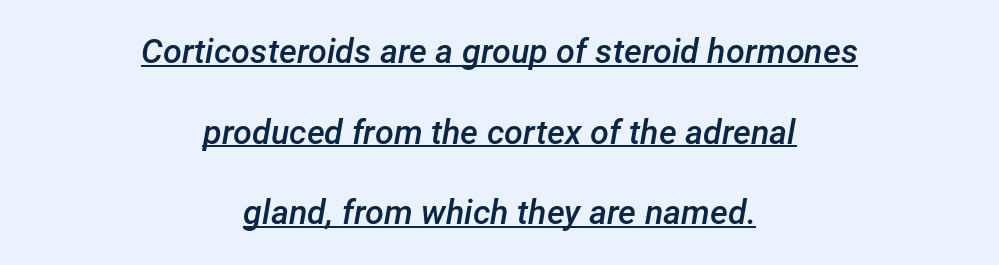
The image shows 34 px semibold type, italic (leaning right); set centered, loose line spacing (2.37x), normal letter spacing, underlined; low stroke contrast and a medium x-height.
